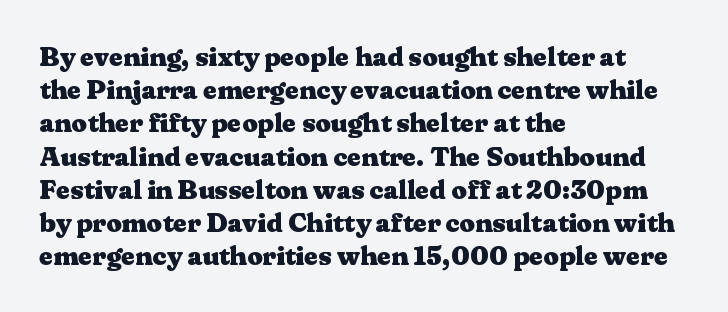
{"italic": "no", "bold": "yes", "underline": "no", "align": "left", "line_spacing_ratio": 1.23, "letter_spacing": "normal", "letter_spacing_em": 0.0, "glyph_px": 27}
